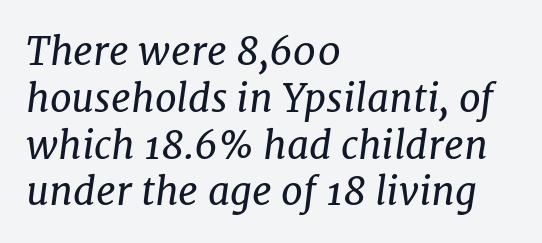
Q: Is the text bold? A: No.
Q: Is the text italic (slanted)? A: Yes, it leans right by about 7 degrees.
Q: Is the typeface a serif or a sans-serif typeface? A: Serif.
Q: Is the text underlined? A: No.
Q: How is the paragraph aligned? A: Left-aligned.
Q: Is the spacing between letters normal or unusually wide? A: Normal.
Q: Width (condensed, normal, or wide)? A: Normal.
Q: Stroke contrast? A: Low.
Q: x-height? A: Medium.
Q: Monospaced? A: No.
